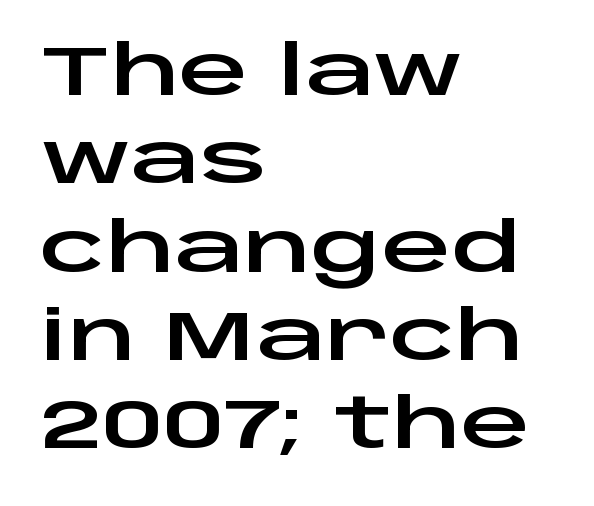
Spacing verdict: proportional, widths tailored to each character. If you measured baseline to baseline, you'd find a middling distance. The specimen omits any rule beneath the text block's lines. What kind of face is this? One without serifs — a sans.
